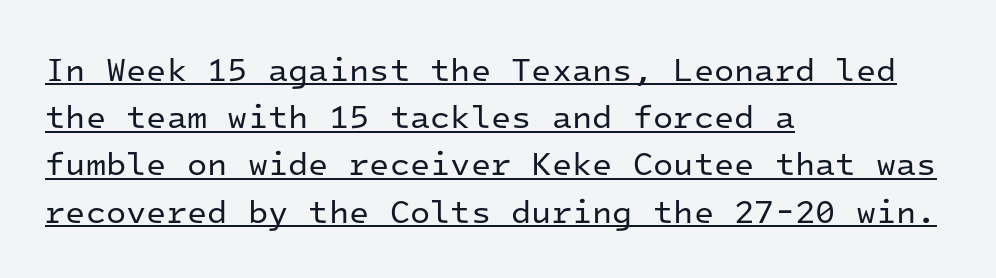
Q: Is the text bold? A: No.
Q: Is the text italic (slanted)? A: No, it is upright.
Q: Is the typeface a serif or a sans-serif typeface? A: Sans-serif.
Q: Is the text underlined? A: Yes.
Q: How is the paragraph aligned? A: Left-aligned.
Q: Is the spacing between letters normal or unusually wide? A: Normal.
Q: Is the spacing between lines tight, normal or loose? A: Normal.
Q: Width (condensed, normal, or wide)? A: Normal.
Q: Stroke contrast? A: Low.
Q: x-height? A: Medium.
Q: Monospaced? A: Yes.
